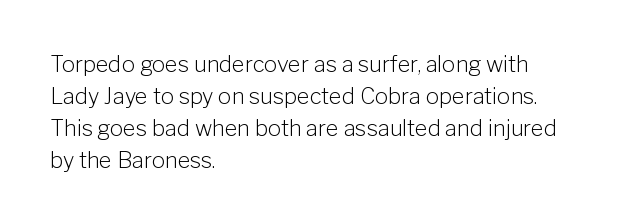
{"italic": "no", "bold": "no", "underline": "no", "align": "left", "line_spacing": "normal", "line_spacing_ratio": 1.45, "letter_spacing": "normal", "letter_spacing_em": 0.0, "glyph_px": 22}
